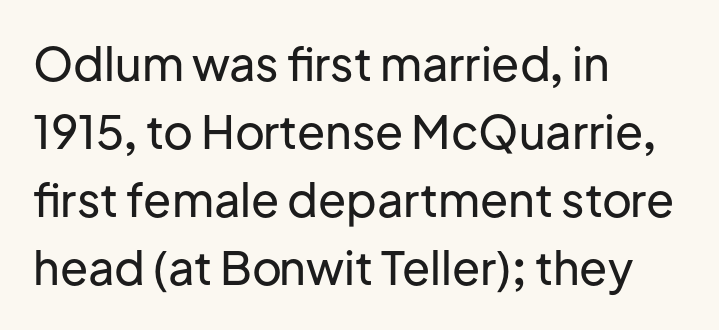
Q: Is the text italic (slanted)? A: No, it is upright.
Q: Is the typeface a serif or a sans-serif typeface? A: Sans-serif.
Q: Is the text underlined? A: No.
Q: How is the paragraph aligned? A: Left-aligned.
Q: Is the spacing between letters normal or unusually wide? A: Normal.
Q: Is the spacing between lines tight, normal or loose? A: Normal.
Q: Width (condensed, normal, or wide)? A: Normal.
Q: Stroke contrast? A: Low.
Q: x-height? A: Medium.
Q: Monospaced? A: No.
